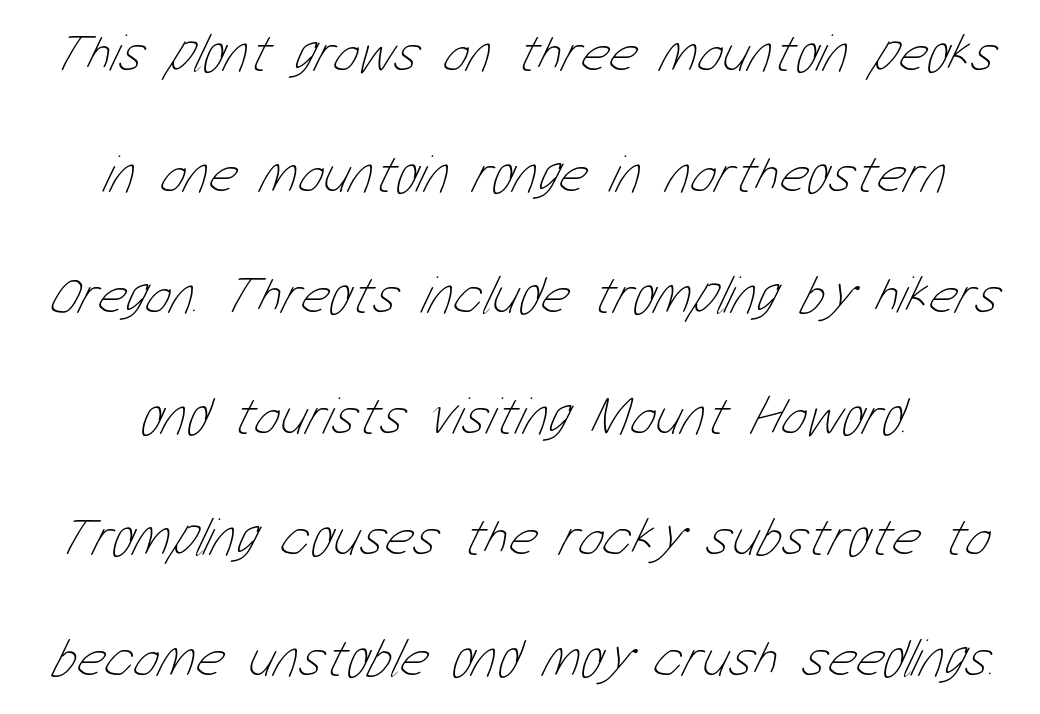
The image shows 54 px thin, condensed type; set loose line spacing (2.24x), normal letter spacing, not underlined; low stroke contrast and a medium x-height.
